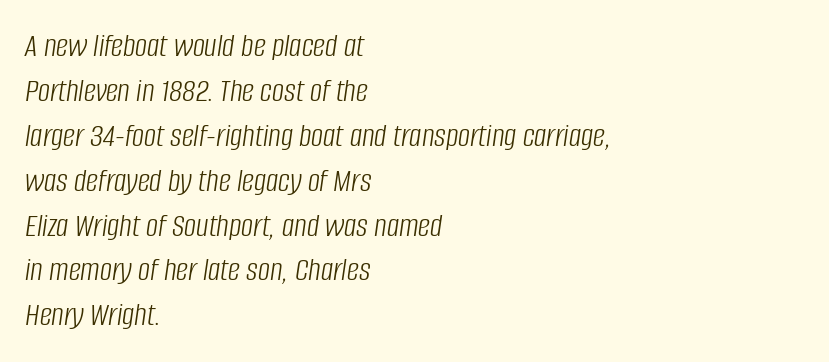
The image shows 34 px light, condensed type, italic (leaning right); set left-aligned, normal line spacing (1.32x), normal letter spacing, not underlined; low stroke contrast and a large x-height.
